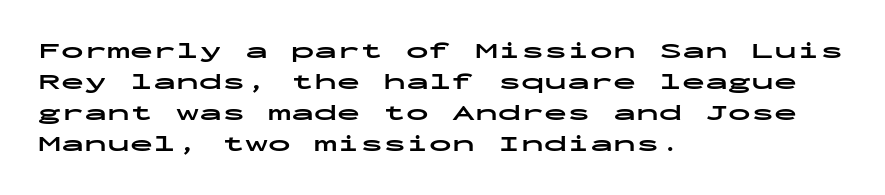
The image shows 23 px bold type, upright; set left-aligned, normal line spacing (1.35x), normal letter spacing, not underlined.
